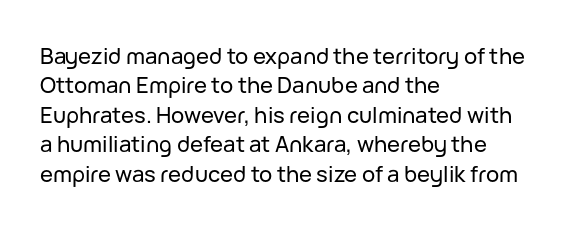
{"italic": "no", "underline": "no", "align": "left", "line_spacing": "normal", "line_spacing_ratio": 1.34, "letter_spacing": "normal", "letter_spacing_em": 0.0, "glyph_px": 22}
